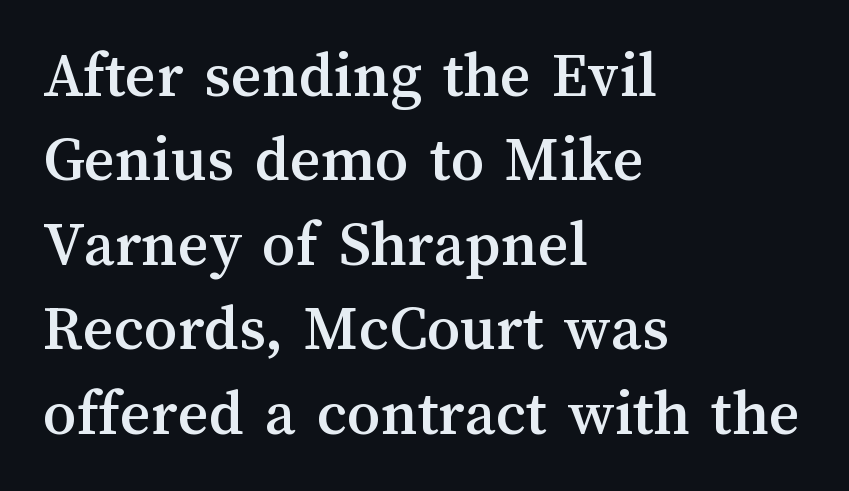
The image shows 66 px text type, upright; set left-aligned, normal line spacing (1.28x), normal letter spacing, not underlined; medium stroke contrast and a medium x-height.
